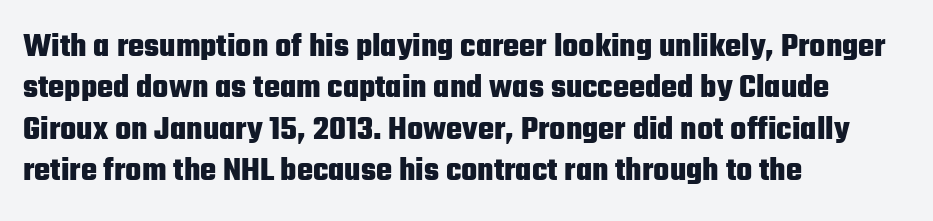
The image shows 34 px heavy, condensed sans-serif type, upright; set left-aligned, line spacing 1.22x, normal letter spacing, not underlined; low stroke contrast and a medium x-height.
